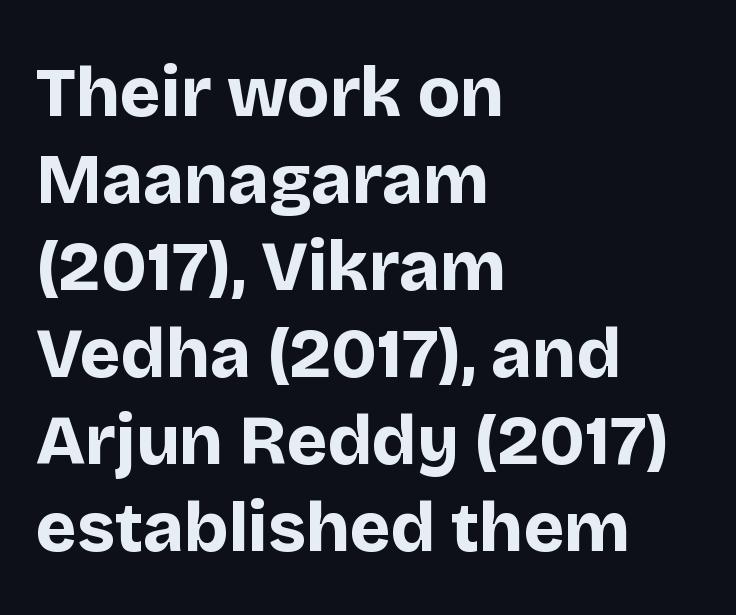
Note the varied advance widths — an 'i' is clearly narrower than an 'm'. Leading: standard. Students, note that the glyphs here touch the page at normal intervals. Is the type bold? Yes — the strokes are clearly thick and heavy. A roman cut, with each character standing at attention.
